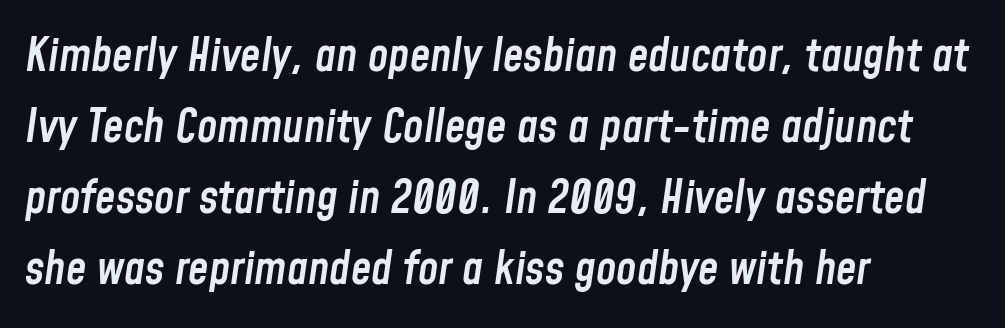
The image shows 46 px semibold, condensed type, italic (leaning right); set left-aligned, normal line spacing (1.54x), normal letter spacing, not underlined; low stroke contrast and a medium x-height.
